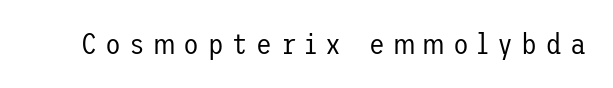
{"serif": "no", "italic": "no", "bold": "no", "weight": "regular", "width": "normal", "stroke_contrast": "low", "x_height": "medium", "underline": "no", "letter_spacing": "wide", "letter_spacing_em": 0.29, "glyph_px": 29}
